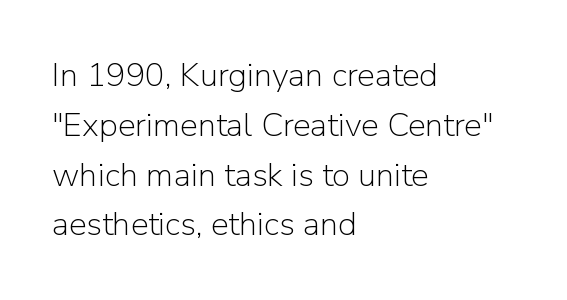
The image shows 33 px light sans-serif type, upright; set left-aligned, normal line spacing (1.51x), normal letter spacing, not underlined; low stroke contrast and a medium x-height.
